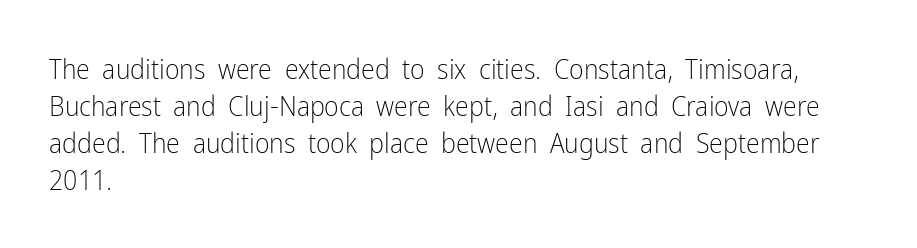
{"serif": "no", "italic": "no", "bold": "no", "weight": "light", "width": "condensed", "stroke_contrast": "low", "x_height": "medium", "monospaced": "no", "underline": "no", "align": "left", "line_spacing": "normal", "line_spacing_ratio": 1.32, "letter_spacing": "normal", "letter_spacing_em": 0.0, "glyph_px": 28}
